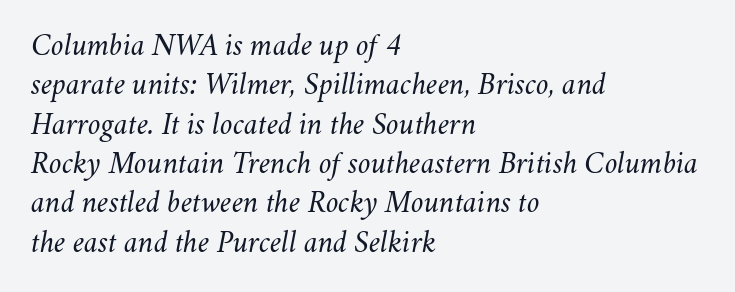
Q: Is the text bold? A: No.
Q: Is the text italic (slanted)? A: Yes, it leans right by about 11 degrees.
Q: Is the text underlined? A: No.
Q: How is the paragraph aligned? A: Left-aligned.
Q: Is the spacing between letters normal or unusually wide? A: Normal.
Q: Width (condensed, normal, or wide)? A: Normal.
Q: Stroke contrast? A: Medium.
Q: x-height? A: Small.
Q: Monospaced? A: No.
